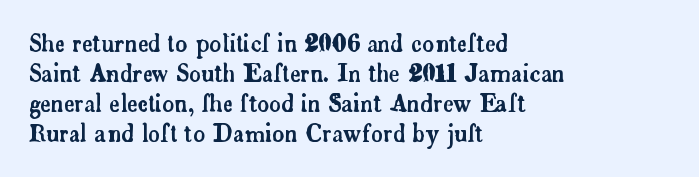
Q: Is the text italic (slanted)? A: No, it is upright.
Q: Is the text underlined? A: No.
Q: How is the paragraph aligned? A: Left-aligned.
Q: Is the spacing between letters normal or unusually wide? A: Normal.
Q: Is the spacing between lines tight, normal or loose? A: Normal.
